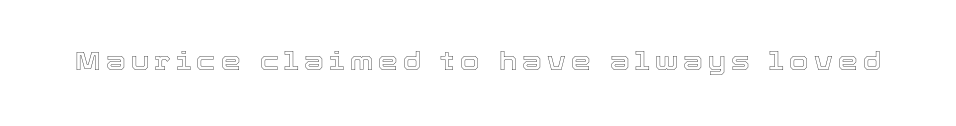
Every character sits straight up, as roman type does. In terms of letterspacing, this is a distinctly airy, spread setting. Rule under the text: the space is simply empty.
